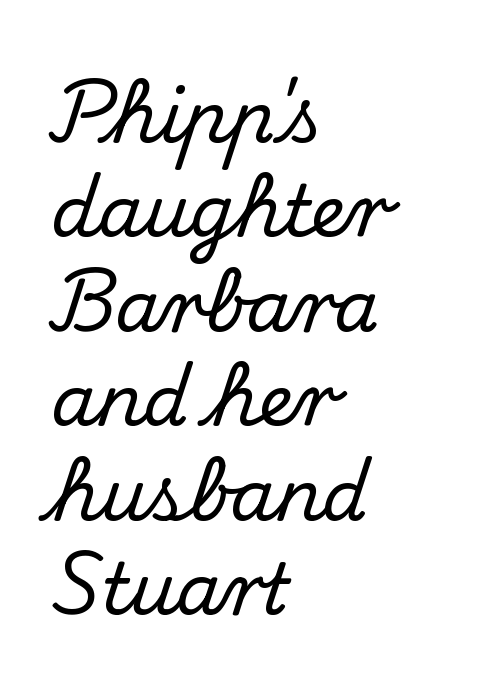
Q: Is the text italic (slanted)? A: Yes.
Q: Is the typeface a serif or a sans-serif typeface? A: Serif.
Q: Is the text underlined? A: No.
Q: How is the paragraph aligned? A: Left-aligned.
Q: Is the spacing between letters normal or unusually wide? A: Normal.
Q: Is the spacing between lines tight, normal or loose? A: Normal.
Q: Width (condensed, normal, or wide)? A: Normal.
Q: Stroke contrast? A: Medium.
Q: x-height? A: Small.
Q: Monospaced? A: No.
